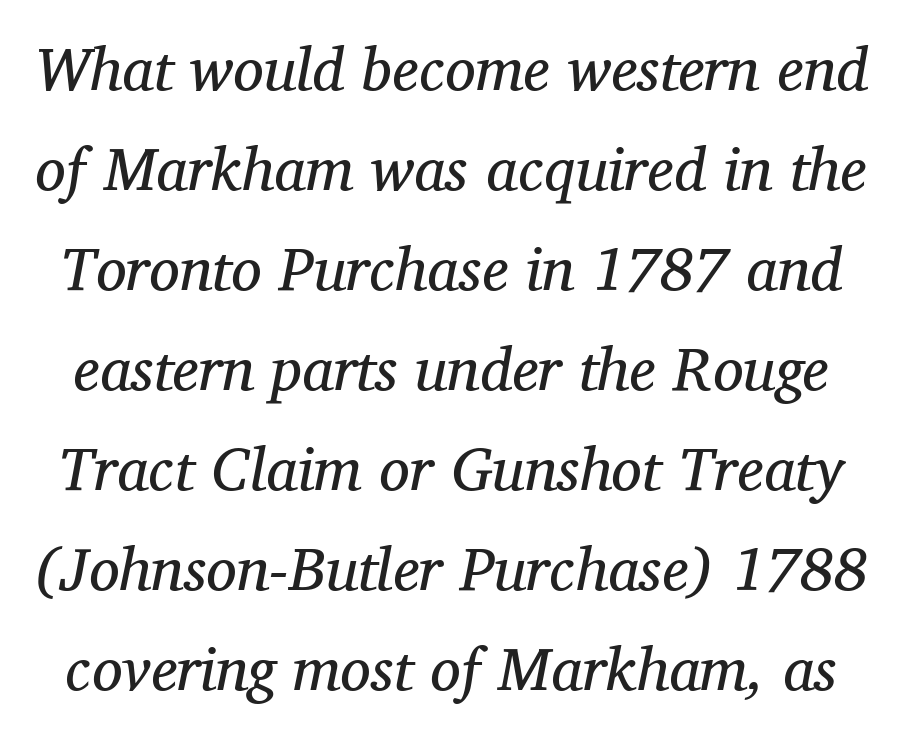
The baseline area is clear. Baseline-to-baseline distance is the conventional proportion of letter height. Letter spacing: default. Is this a sans? No — the strokes have serifs.
